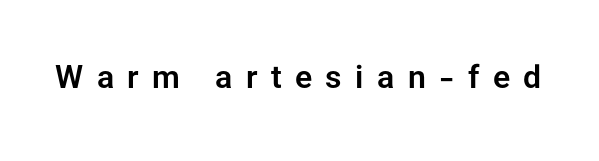
The image shows 32 px sans-serif type, upright; set unusually wide letter spacing (+0.42 em), not underlined; low stroke contrast and a medium x-height.
